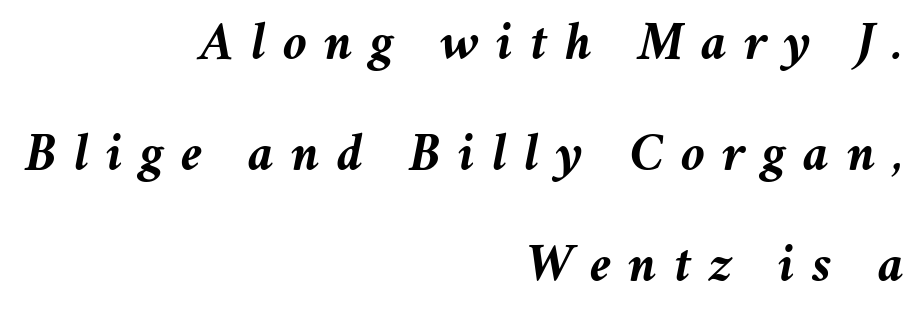
{"italic": "yes", "lean": "right", "slant_degrees": 11, "bold": "yes", "weight": "semibold", "width": "normal", "stroke_contrast": "medium", "x_height": "medium", "monospaced": "no", "underline": "no", "align": "right", "line_spacing": "loose", "line_spacing_ratio": 2.02, "letter_spacing": "wide", "letter_spacing_em": 0.31, "glyph_px": 55}
